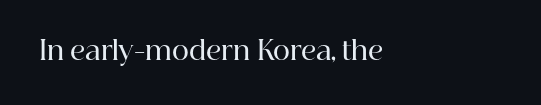
It's the straight-up-and-down kind of type. The face used here is rendered with its standard letterfit. Notice how the passage keeps a crisp vertical edge on the left only. Every letter is mildly thick-stroked: semibold rather than bold.
